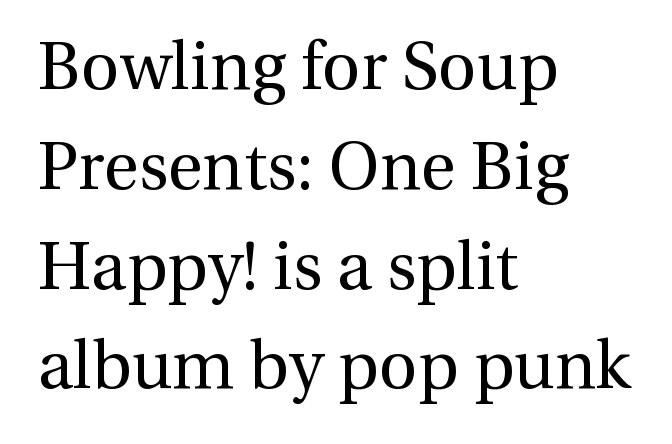
The rendering keeps characters at their native spacing. Unmarked baselines from the first word to the last. The lines in this sample share a left origin and differ only in where they stop. Compared with a typical body face, this is equally light or lighter still. The lettering stays uniformly vertical, giving the passage a roman look.
